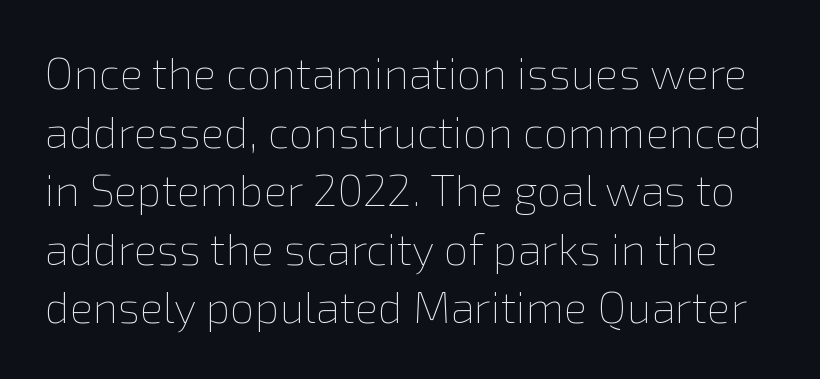
The image shows 44 px thin type, upright; set normal line spacing (1.33x), normal letter spacing, not underlined; a medium x-height.
